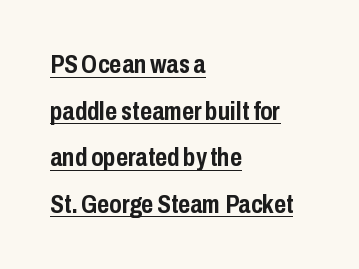
Notice how the passage keeps a crisp vertical edge on the left only. Caption: standard tracking, unaltered. This sample uses an upright cut, with every glyph sitting square on the baseline. The passage shown is emphatically bold. This rendering features underlined lettering.
